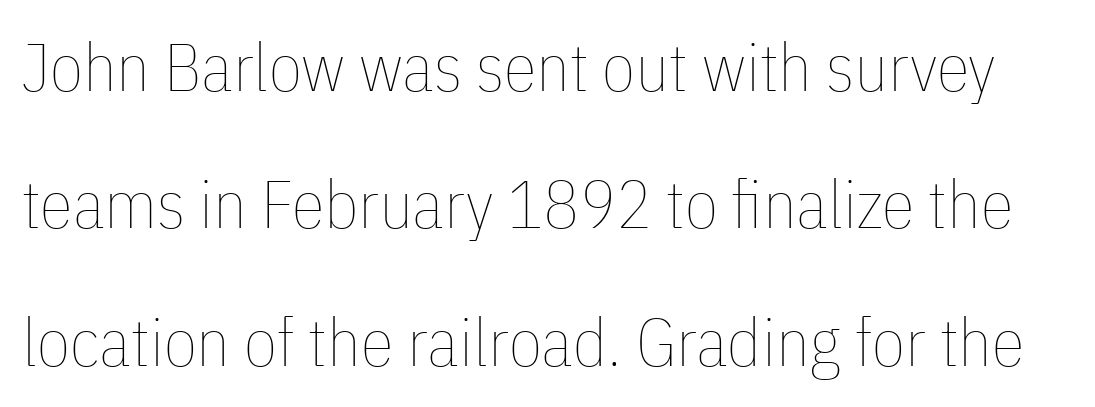
Whoever set this chose breathing room over compactness in the vertical rhythm. Nobody touched the tracking dial on this one. A roman cut, with each character standing at attention. Underlining? Definitely not there. Think of a printed novel: that variable character pitch is what you see here.
